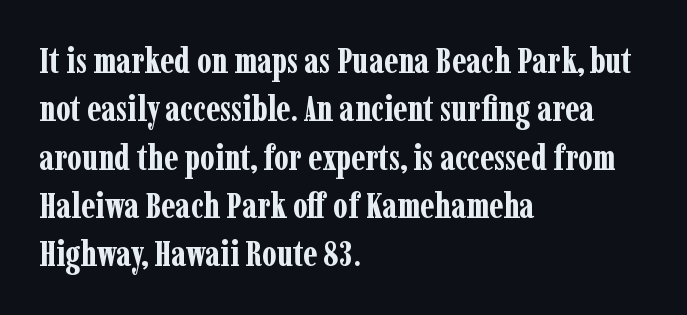
The image shows 35 px bold, condensed serif type, upright; set left-aligned, normal line spacing (1.38x), normal letter spacing, not underlined; low stroke contrast and a medium x-height.
